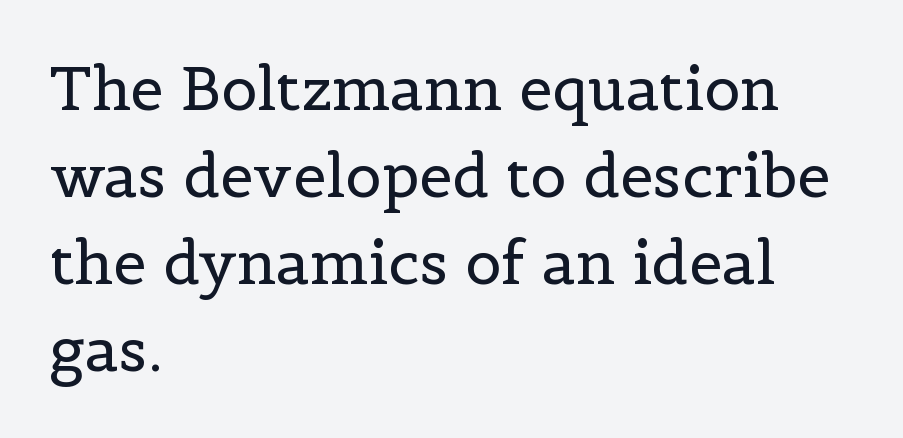
Q: Is the text bold? A: No.
Q: Is the text italic (slanted)? A: No, it is upright.
Q: Is the typeface a serif or a sans-serif typeface? A: Serif.
Q: Is the text underlined? A: No.
Q: How is the paragraph aligned? A: Left-aligned.
Q: Is the spacing between letters normal or unusually wide? A: Normal.
Q: Is the spacing between lines tight, normal or loose? A: Normal.
Q: Width (condensed, normal, or wide)? A: Normal.
Q: x-height? A: Medium.
Q: Monospaced? A: No.
